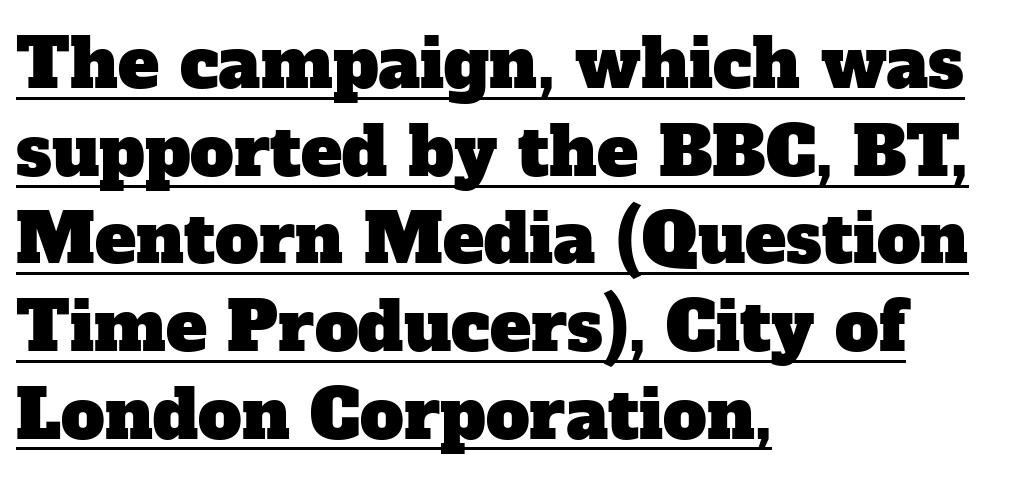
Normally led — the rows are evenly, conventionally spaced. Think of a printed novel: that variable character pitch is what you see here. Leftover space on each line is placed entirely after the last word. Classification — serif. Has an underline been added? It has.
